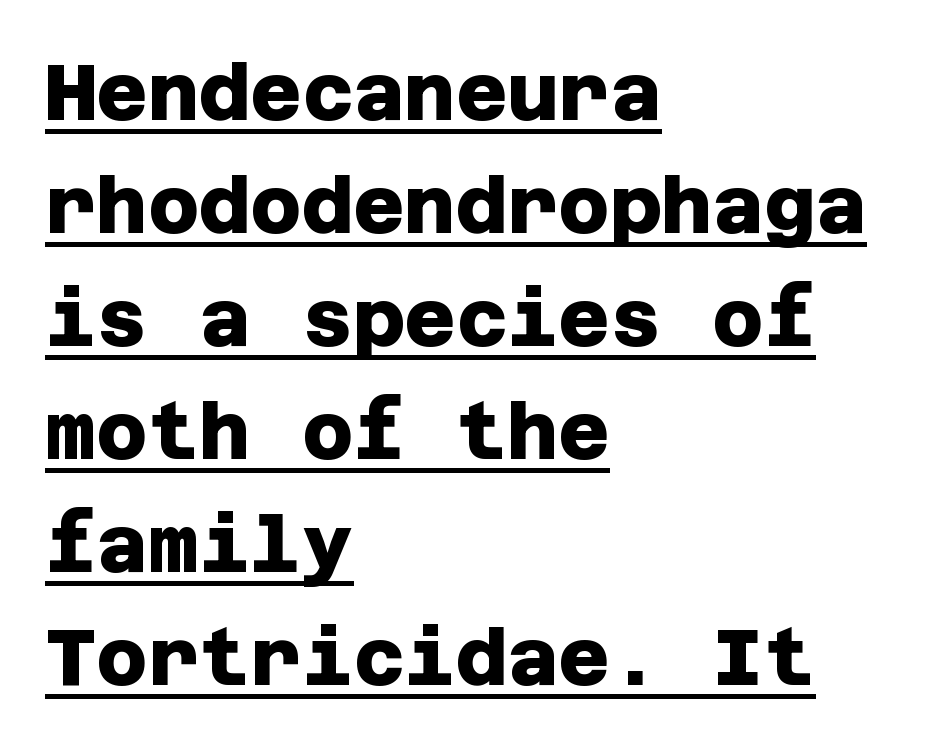
Q: Is the text bold? A: Yes.
Q: Is the typeface a serif or a sans-serif typeface? A: Sans-serif.
Q: Is the text underlined? A: Yes.
Q: How is the paragraph aligned? A: Left-aligned.
Q: Is the spacing between letters normal or unusually wide? A: Normal.
Q: Is the spacing between lines tight, normal or loose? A: Normal.
Q: Width (condensed, normal, or wide)? A: Normal.
Q: Stroke contrast? A: Low.
Q: x-height? A: Large.
